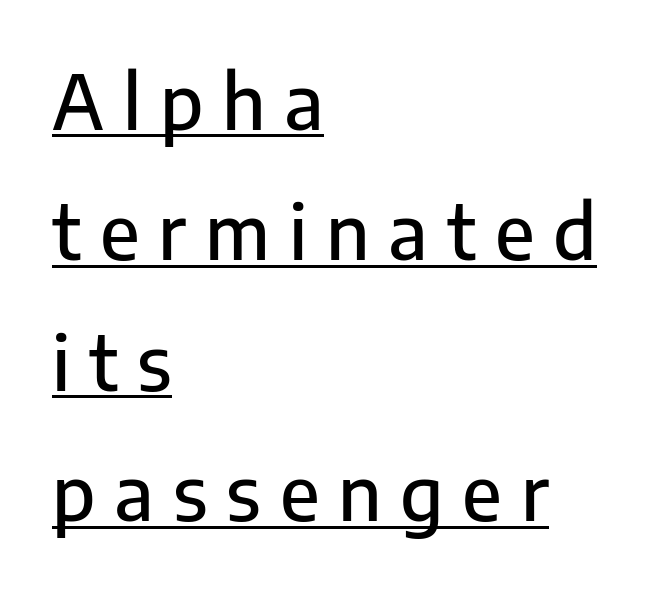
In terms of letterform style, serifs are entirely absent. The letterforms stand isolated, each surrounded by extra space. The paragraph shown leans on its left margin. Varying glyph widths throughout — classic text-font behaviour. Beneath each row of characters lies a ruled line.
